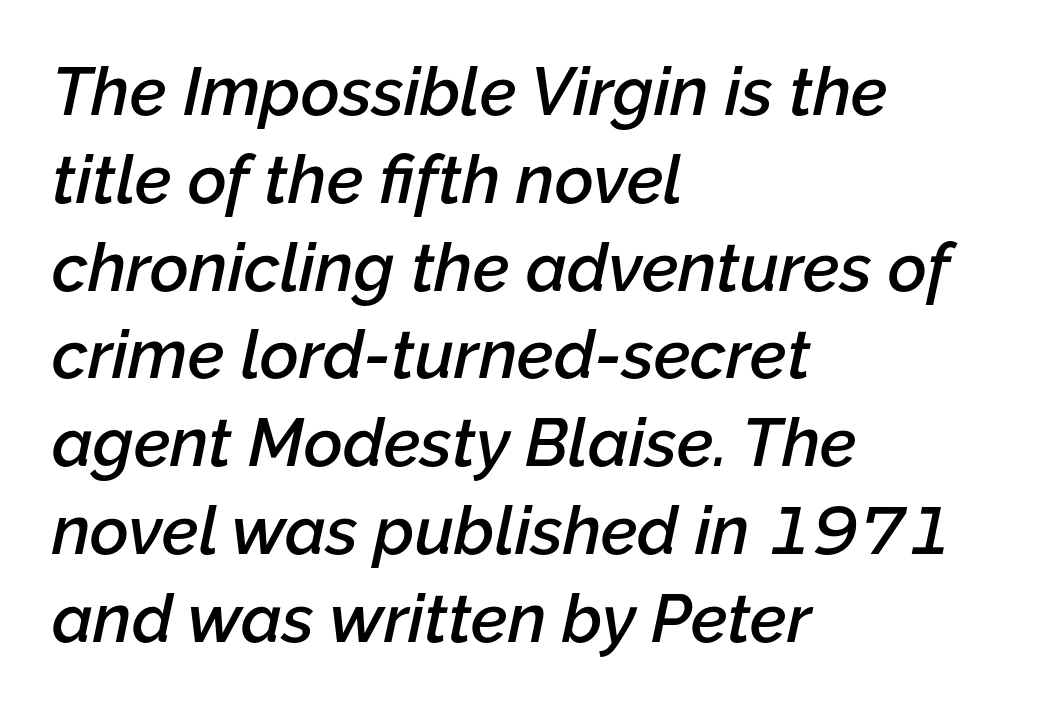
Q: Is the text bold? A: Semi-bold.
Q: Is the text italic (slanted)? A: Yes, it leans right by about 12 degrees.
Q: Is the text underlined? A: No.
Q: How is the paragraph aligned? A: Left-aligned.
Q: Is the spacing between letters normal or unusually wide? A: Normal.
Q: Is the spacing between lines tight, normal or loose? A: Normal.
Q: Width (condensed, normal, or wide)? A: Normal.
Q: Stroke contrast? A: Low.
Q: x-height? A: Medium.
Q: Monospaced? A: No.
